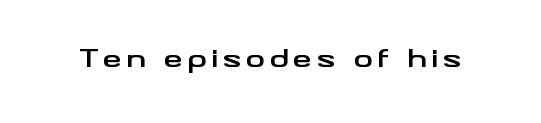
I'd describe the lettering as bold — thick and assertive. Quick note: underline off. It's the straight-up-and-down kind of type.
